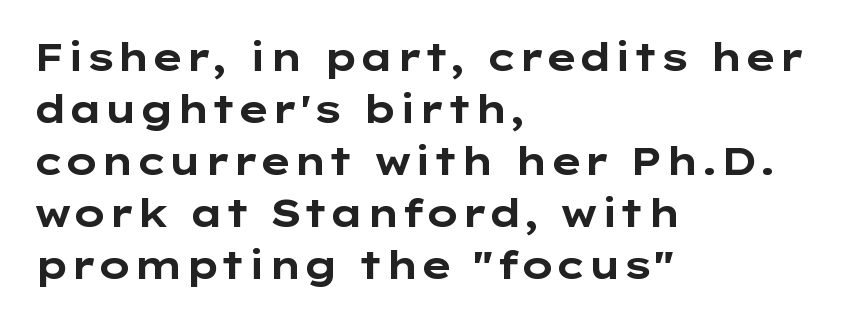
The image shows 38 px bold, wide sans-serif type, upright; set left-aligned, normal line spacing (1.37x), normal letter spacing, not underlined; low stroke contrast and a medium x-height.
